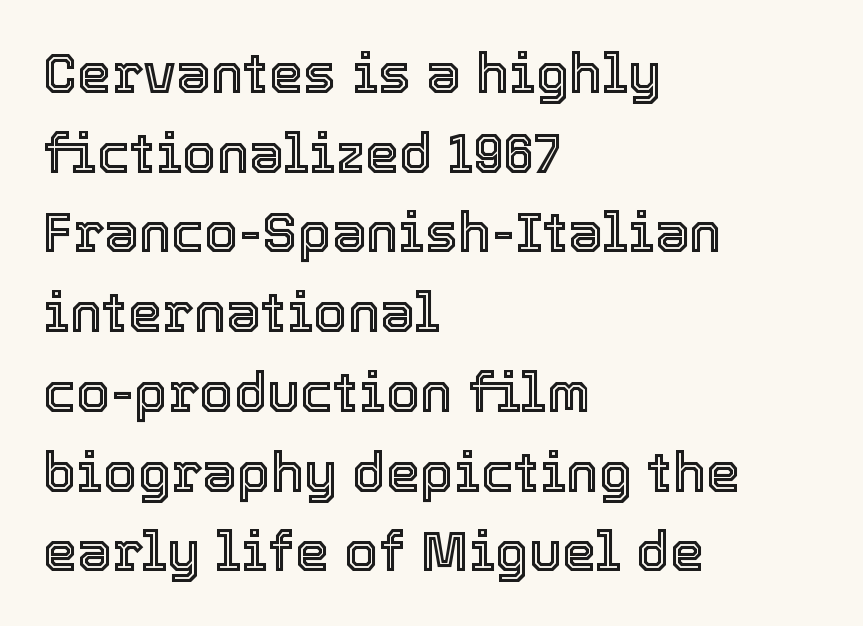
{"italic": "no", "width": "normal", "x_height": "medium", "monospaced": "no", "underline": "no", "align": "left", "line_spacing": "normal", "line_spacing_ratio": 1.45, "letter_spacing": "normal", "letter_spacing_em": 0.0, "glyph_px": 55}
